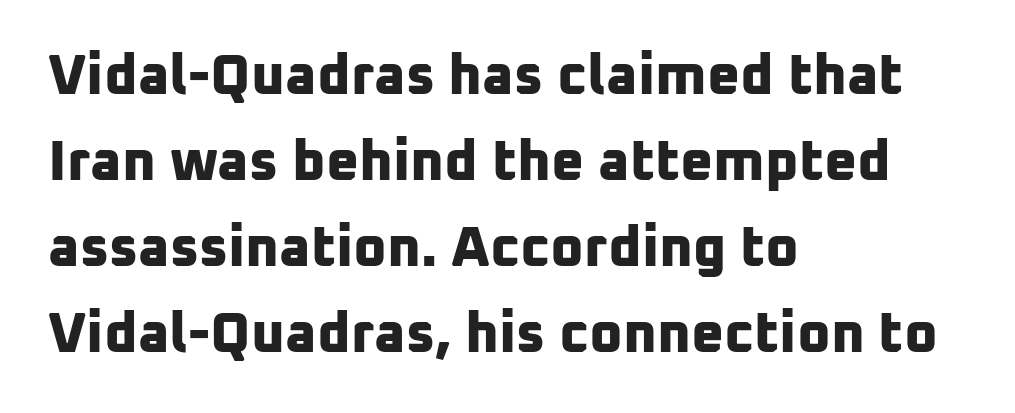
Is the letter spacing exaggerated? No — it looks like the ordinary default. The characters look thick and weighty, a clear bold. Beneath every word, the page is bare. Do the characters align in a grid? No, the font is proportional. Teacher's note: observe the even left margin — that is flush-left alignment. Stroke terminals: plain, sans-serif.
